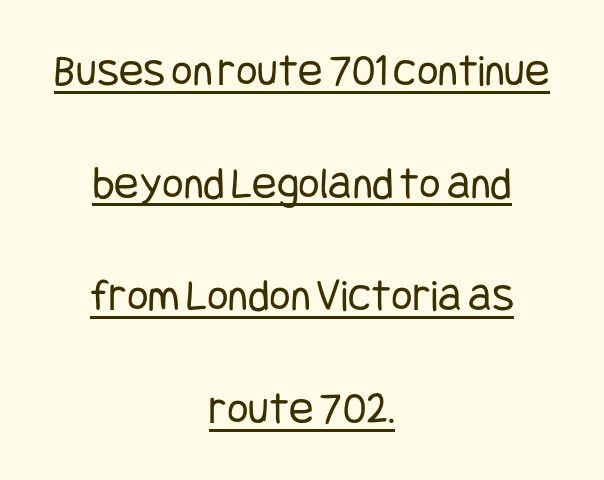
{"serif": "no", "italic": "no", "bold": "no", "weight": "regular", "width": "condensed", "stroke_contrast": "low", "x_height": "large", "underline": "yes", "align": "center", "line_spacing": "loose", "line_spacing_ratio": 2.45, "letter_spacing": "normal", "letter_spacing_em": 0.0, "glyph_px": 46}
